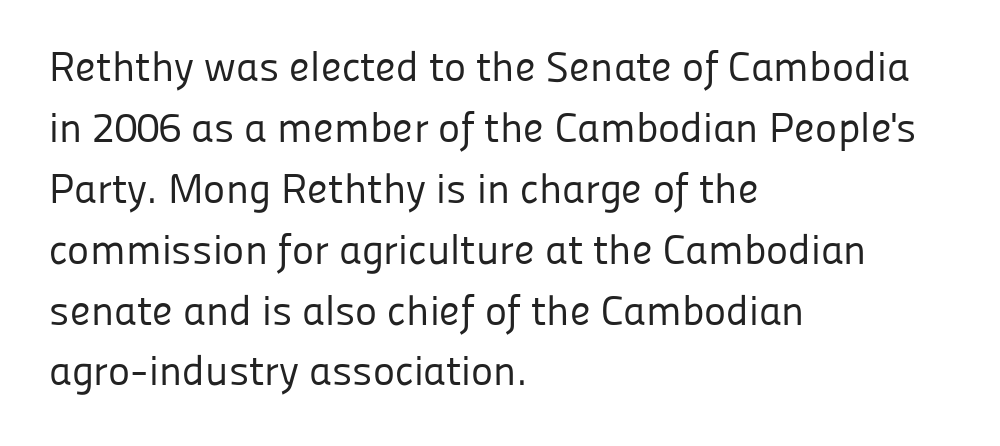
Are there feet on the stems? There aren't — it's a sans. No heavy texture on the line: the type isn't bold. Each letter keeps its own natural width here, so spacing adapts to shape. Notice how the passage keeps a crisp vertical edge on the left only. Anything drawn beneath the words? Only blank space.
